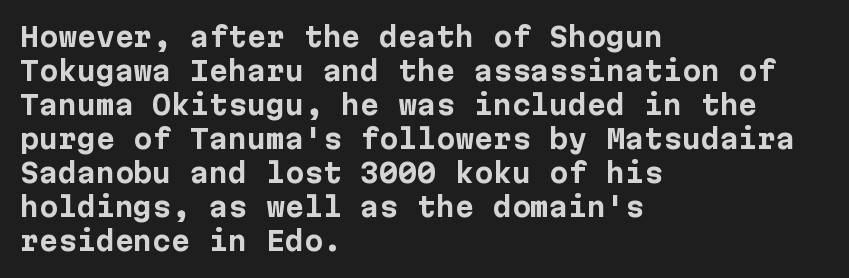
{"italic": "no", "bold": "yes", "underline": "no", "align": "left", "line_spacing": "normal", "line_spacing_ratio": 1.26, "letter_spacing": "normal", "letter_spacing_em": 0.0, "glyph_px": 27}
